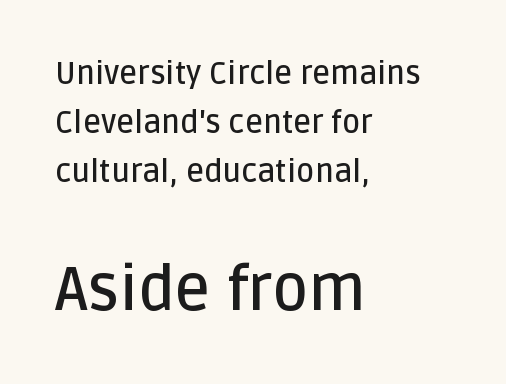
{"serif": "no", "italic": "no", "bold": "semi", "weight": "semibold", "width": "normal", "stroke_contrast": "low", "x_height": "large", "monospaced": "no", "underline": "no", "align": "left", "line_spacing": "normal", "line_spacing_ratio": 1.58, "letter_spacing": "normal", "letter_spacing_em": 0.0, "larger_block": "second", "size_ratio": 2.0, "glyph_px": 62}
